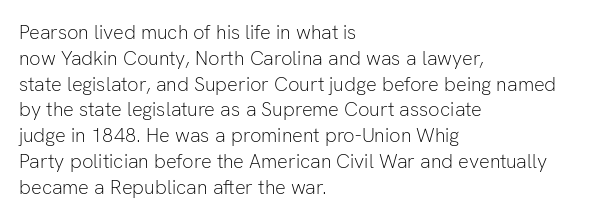
{"italic": "no", "bold": "no", "underline": "no", "align": "left", "line_spacing": "normal", "line_spacing_ratio": 1.29, "letter_spacing": "normal", "letter_spacing_em": 0.0, "glyph_px": 20}
